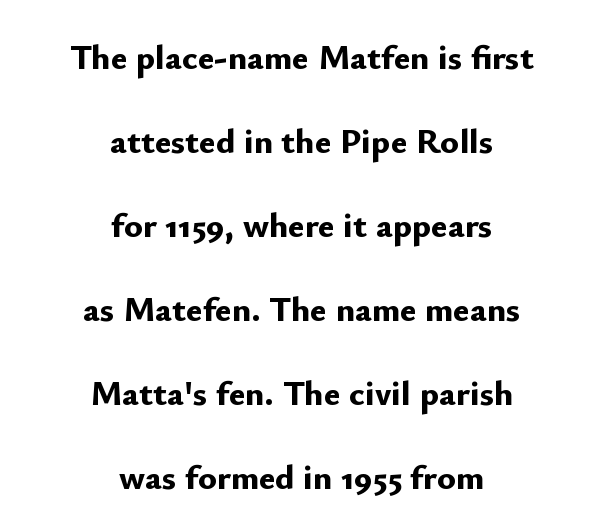
The glyphs have the mass of a bold cut. The face used here is rendered with its standard letterfit. Nope, not italic — everything's standing straight. Students, observe: this is what heavily led, spacious text looks like. Grotesque or geometric, the face here clearly has no serifs.
